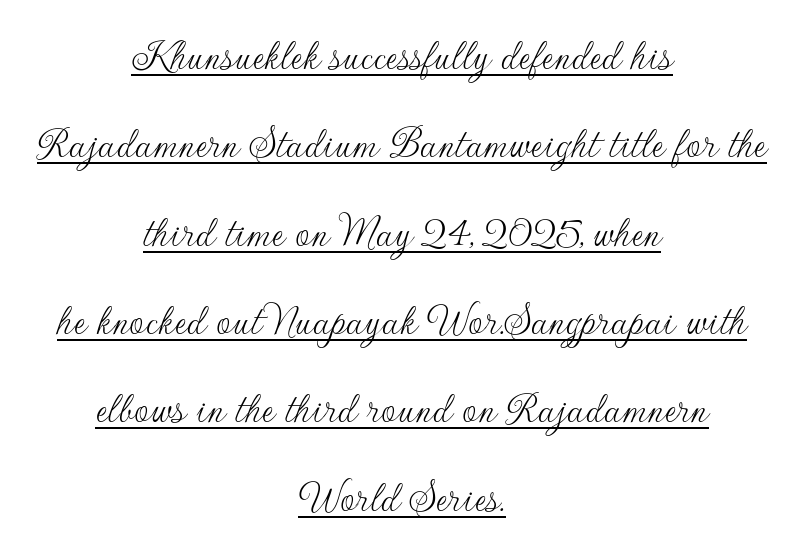
Q: Is the text bold? A: No.
Q: Is the text italic (slanted)? A: Yes.
Q: Is the typeface a serif or a sans-serif typeface? A: Sans-serif.
Q: Is the text underlined? A: Yes.
Q: How is the paragraph aligned? A: Centered.
Q: Is the spacing between letters normal or unusually wide? A: Normal.
Q: Is the spacing between lines tight, normal or loose? A: Loose.
Q: Width (condensed, normal, or wide)? A: Normal.
Q: Stroke contrast? A: Low.
Q: x-height? A: Small.
Q: Monospaced? A: No.
